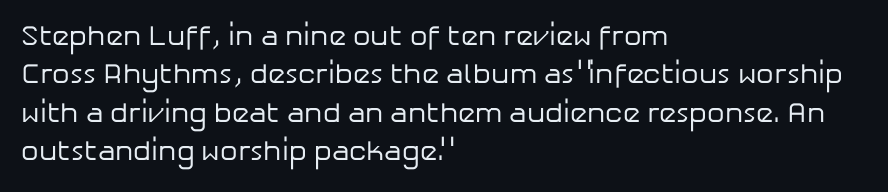
{"serif": "no", "italic": "no", "bold": "no", "weight": "regular", "width": "normal", "stroke_contrast": "low", "x_height": "medium", "monospaced": "no", "underline": "no", "align": "left", "line_spacing": "normal", "line_spacing_ratio": 1.37, "letter_spacing": "normal", "letter_spacing_em": 0.0, "glyph_px": 28}
